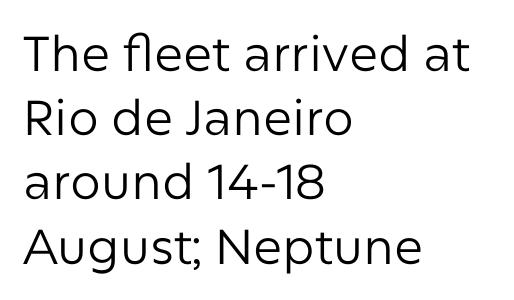
Q: Is the text bold? A: No.
Q: Is the text italic (slanted)? A: No, it is upright.
Q: Is the typeface a serif or a sans-serif typeface? A: Sans-serif.
Q: Is the text underlined? A: No.
Q: How is the paragraph aligned? A: Left-aligned.
Q: Is the spacing between letters normal or unusually wide? A: Normal.
Q: Is the spacing between lines tight, normal or loose? A: Normal.
Q: Width (condensed, normal, or wide)? A: Normal.
Q: Stroke contrast? A: Low.
Q: x-height? A: Medium.
Q: Monospaced? A: No.
